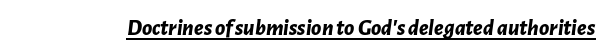
The image shows 23 px bold type, italic (leaning right); set normal letter spacing, underlined.
